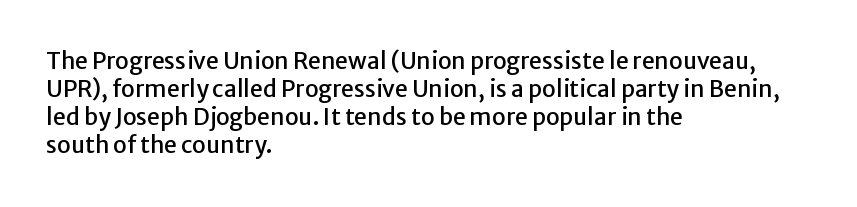
The image shows 23 px text type, upright; set left-aligned, line spacing 1.22x, normal letter spacing, not underlined.
